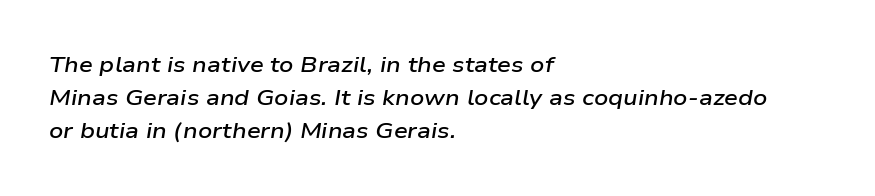
Quick note: underline off. Compared with ordinary roman type, these characters are visibly tilted. Nothing unusual about the tracking: characters are spaced as the font intends. The leading is moderate, giving the passage an even texture. Weight: semibold (demi).
